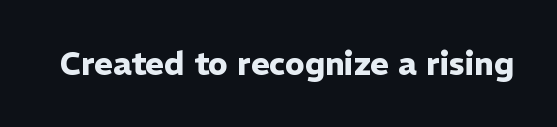
{"serif": "no", "italic": "no", "bold": "yes", "weight": "heavy", "width": "normal", "stroke_contrast": "low", "x_height": "medium", "monospaced": "no", "underline": "no", "letter_spacing": "normal", "letter_spacing_em": 0.0, "glyph_px": 32}
